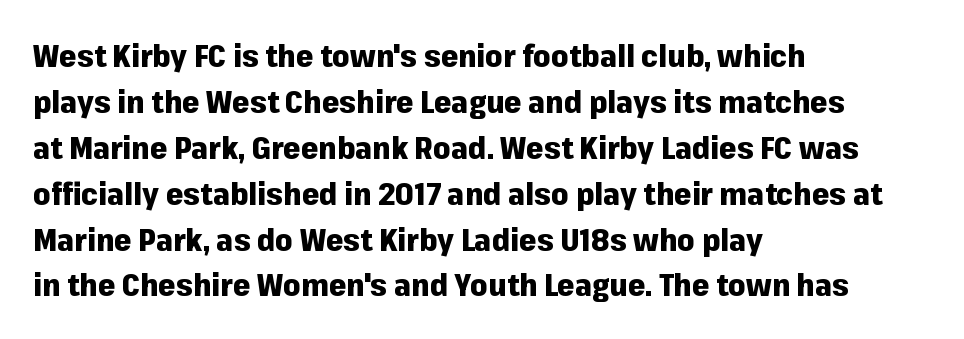
Typesetter's note: full bold, strokes at maximum text heaviness. The letterforms sit shoulder to shoulder at normal distance. The designer went with a sans here, leaving each stem footless. The letters advance in unequal steps, a hallmark of proportional type. This sample is left-justified, so line endings fall wherever the words run out.
